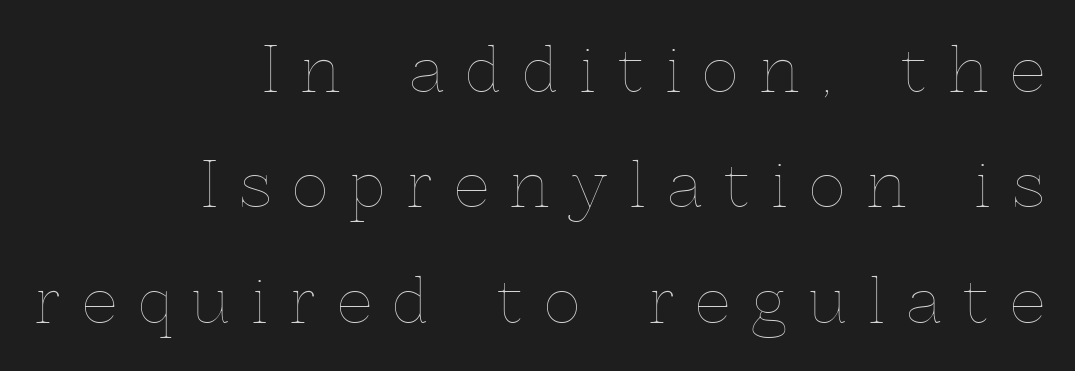
The foot of each line stays bare and open. A light-to-regular cut is what we see here. These lines were composed using upright roman letters. Loose tracking; the words dissolve into strings of separated letters.
